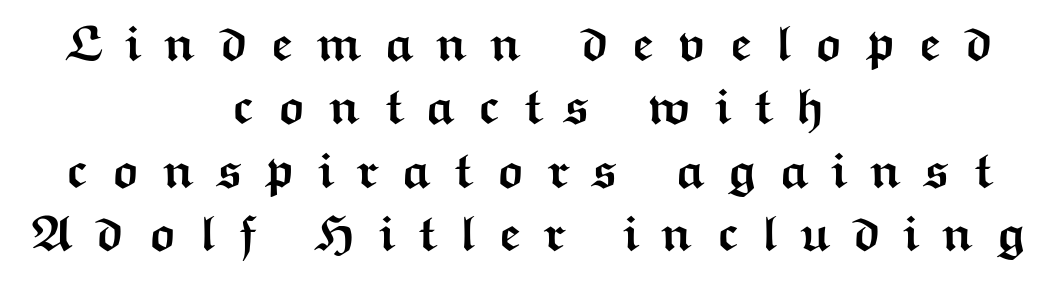
Q: Is the text bold? A: Yes.
Q: Is the text italic (slanted)? A: No, it is upright.
Q: Is the typeface a serif or a sans-serif typeface? A: Sans-serif.
Q: Is the text underlined? A: No.
Q: How is the paragraph aligned? A: Centered.
Q: Is the spacing between letters normal or unusually wide? A: Unusually wide.
Q: Is the spacing between lines tight, normal or loose? A: Normal.
Q: Width (condensed, normal, or wide)? A: Wide.
Q: Stroke contrast? A: Medium.
Q: x-height? A: Medium.
Q: Monospaced? A: No.
